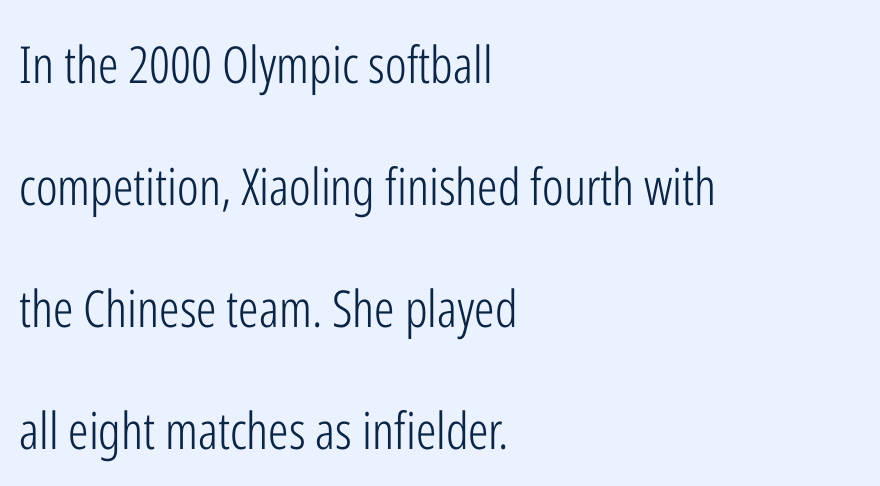
Note the varied advance widths — an 'i' is clearly narrower than an 'm'. Quick note: underline off. Casual observation: everything's shoved over to the left. The line texture is even and compact thanks to regular tracking. This is not heavy type; no bold has been used.
